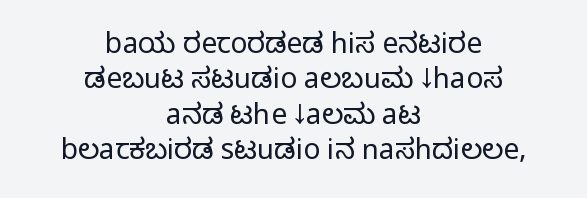
The image shows 28 px condensed sans-serif type, upright; set centered, normal line spacing (1.26x), normal letter spacing, not underlined; medium stroke contrast.
